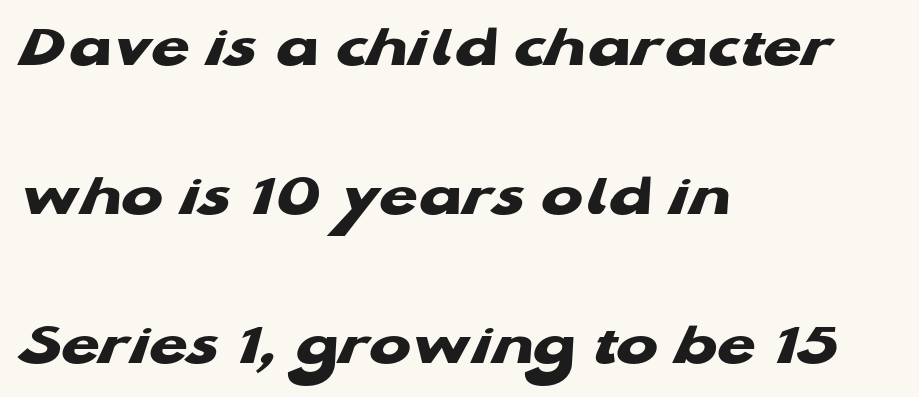
Q: Is the text bold? A: Yes.
Q: Is the typeface a serif or a sans-serif typeface? A: Sans-serif.
Q: Is the text underlined? A: No.
Q: How is the paragraph aligned? A: Left-aligned.
Q: Is the spacing between letters normal or unusually wide? A: Normal.
Q: Is the spacing between lines tight, normal or loose? A: Loose.
Q: Width (condensed, normal, or wide)? A: Wide.
Q: Stroke contrast? A: Low.
Q: x-height? A: Medium.
Q: Monospaced? A: No.
